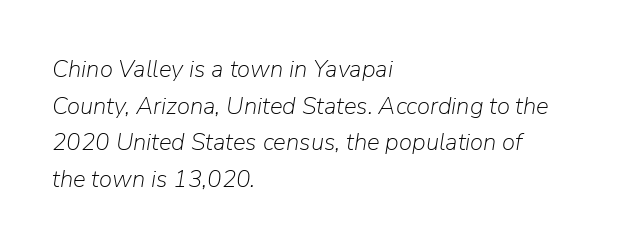
Q: Is the text bold? A: No.
Q: Is the text italic (slanted)? A: Yes, it leans right by about 9 degrees.
Q: Is the text underlined? A: No.
Q: How is the paragraph aligned? A: Left-aligned.
Q: Is the spacing between letters normal or unusually wide? A: Normal.
Q: Is the spacing between lines tight, normal or loose? A: Normal.
